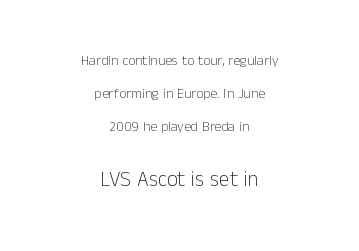
The image shows 21 px text type, upright; set centered, loose line spacing (2.37x), normal letter spacing, not underlined; the second (bottom) block is 1.5x larger.
